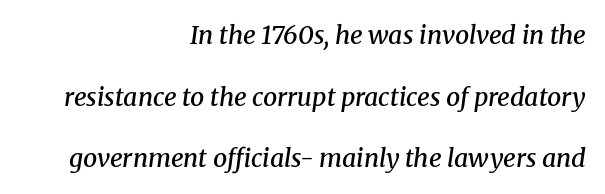
A student would call this right alignment; a typographer would say flush right, rag left. The characters look somewhat weighty, a semibold short of true bold. These lines were composed using italics. These lines stand farther apart than default settings would place them. Tracking here is standard; glyphs follow each other at the usual distance. The foot of each line stays bare and open.
